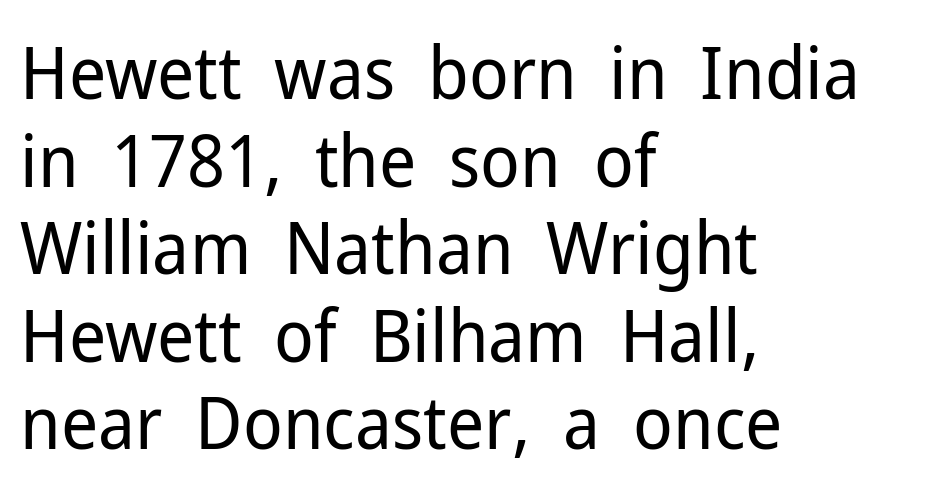
The image shows 73 px regular-weight sans-serif type, upright; set left-aligned, line spacing 1.2x, normal letter spacing, not underlined; low stroke contrast and a medium x-height.
